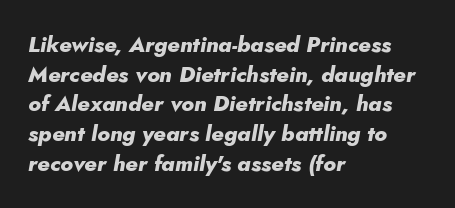
The image shows 22 px bold type, italic (leaning right); set left-aligned, normal line spacing (1.35x), normal letter spacing, not underlined.
